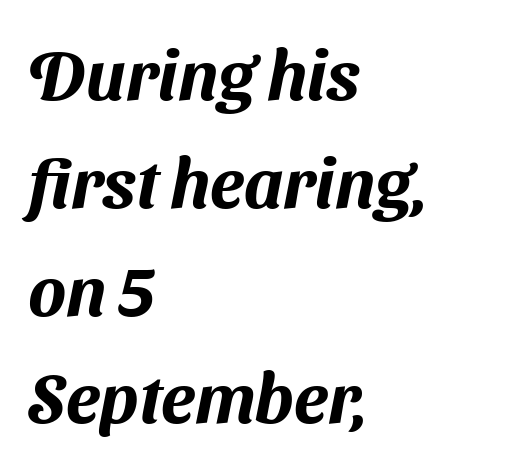
A typesetter would call this proportional, since set widths differ per character. In CSS terms this would be text-align: left. Unmarked baselines from the first word to the last. Honestly, the row spacing looks completely unremarkable. The typeface chosen for these lines omits serifs. Caption: standard tracking, unaltered.
